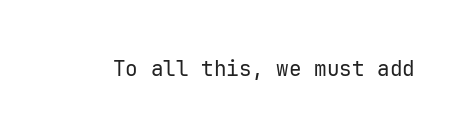
{"italic": "no", "bold": "no", "underline": "no", "letter_spacing": "normal", "letter_spacing_em": 0.0, "glyph_px": 21}
